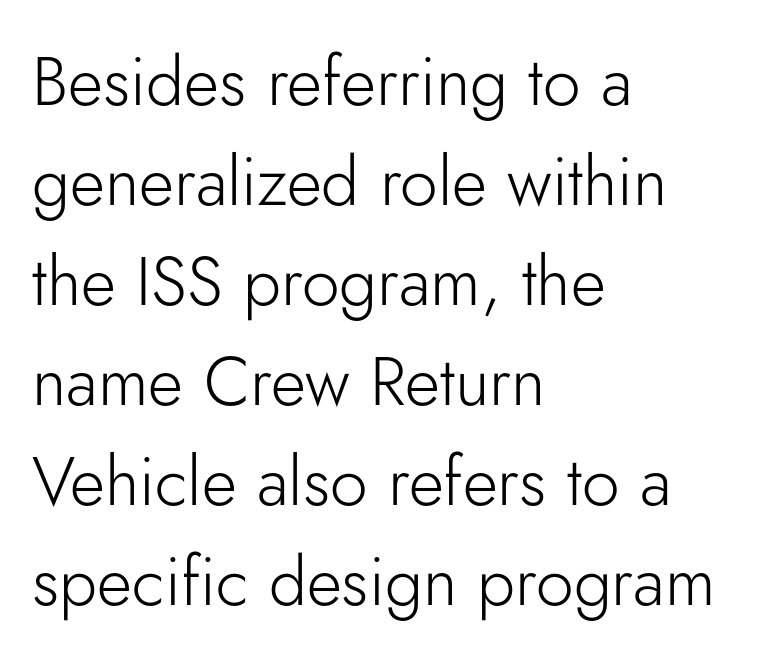
Q: Is the text bold? A: No.
Q: Is the text italic (slanted)? A: No, it is upright.
Q: Is the typeface a serif or a sans-serif typeface? A: Sans-serif.
Q: Is the text underlined? A: No.
Q: How is the paragraph aligned? A: Left-aligned.
Q: Is the spacing between letters normal or unusually wide? A: Normal.
Q: Is the spacing between lines tight, normal or loose? A: Normal.
Q: Width (condensed, normal, or wide)? A: Normal.
Q: Stroke contrast? A: Low.
Q: x-height? A: Small.
Q: Monospaced? A: No.
